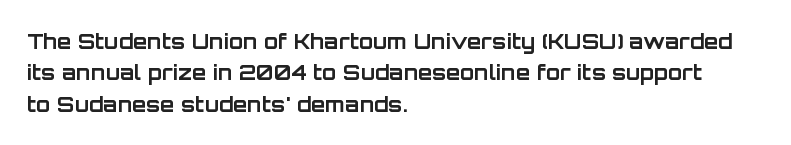
{"italic": "no", "bold": "yes", "underline": "no", "align": "left", "line_spacing": "normal", "line_spacing_ratio": 1.49, "letter_spacing": "normal", "letter_spacing_em": 0.0, "glyph_px": 21}
